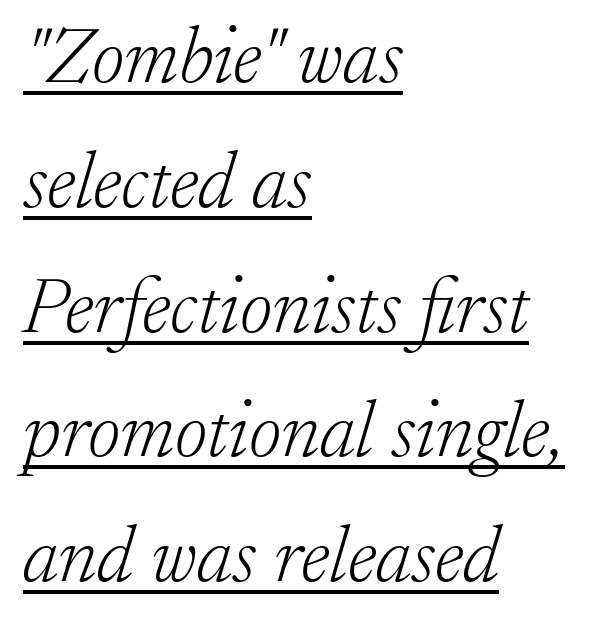
These lines are composed in type with serifs. These lines keep a tight, regular rhythm from letter to letter. If you drew a line through each stem, it would be angled. Here the designer chose a conventional face with non-uniform glyph widths. The strokes are not fattened; the text isn't bold. The designer left line spacing at the default.
